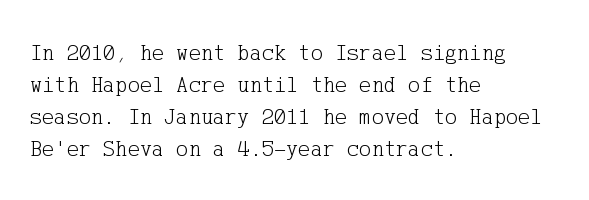
{"italic": "no", "bold": "no", "underline": "no", "align": "left", "line_spacing": "normal", "line_spacing_ratio": 1.39, "letter_spacing": "normal", "letter_spacing_em": 0.0, "glyph_px": 23}
